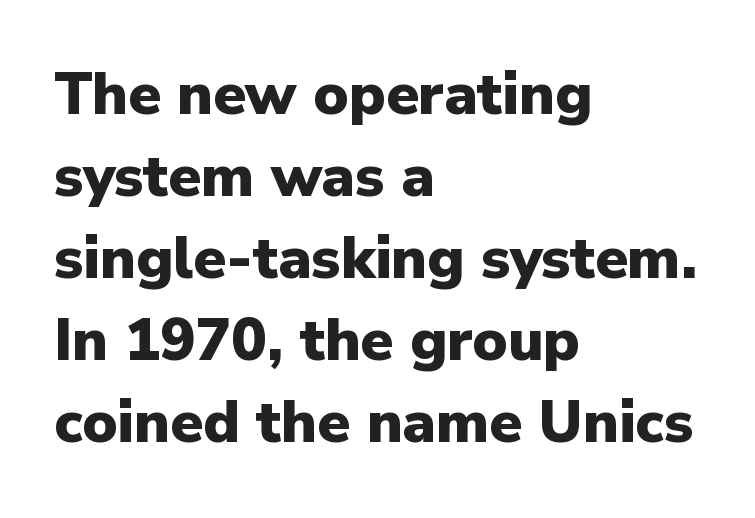
{"serif": "no", "italic": "no", "bold": "yes", "weight": "heavy", "width": "normal", "stroke_contrast": "low", "x_height": "medium", "monospaced": "no", "underline": "no", "align": "left", "line_spacing": "normal", "line_spacing_ratio": 1.39, "letter_spacing": "normal", "letter_spacing_em": 0.0, "glyph_px": 59}
